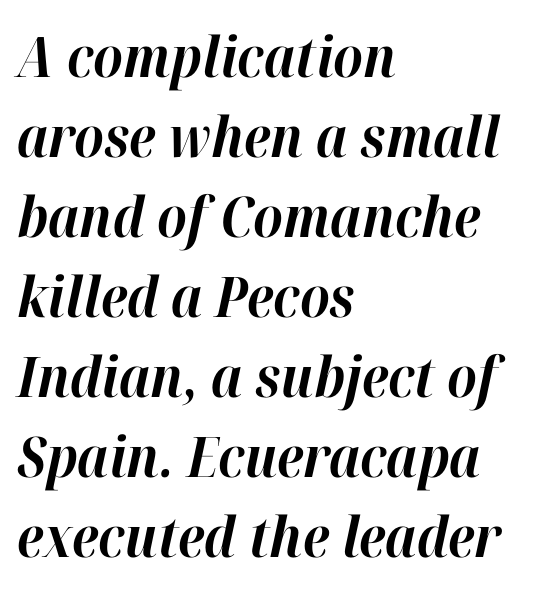
Rows of type keep a routine distance in the vertical direction. Does extra space separate the letters? No, they use regular spacing. Underlining? Definitely not there. I'd describe the lettering as bold — thick and assertive. Is this a fixed-width face? No — the glyphs have proportional, varying widths.
